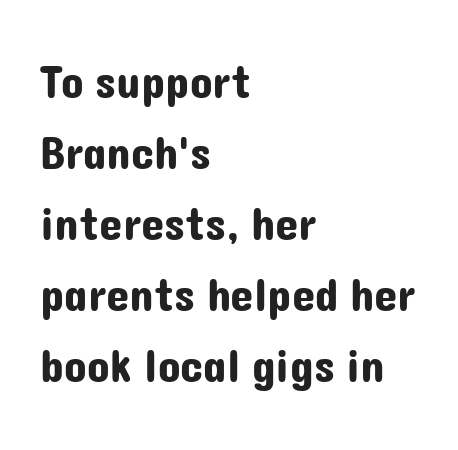
Quick note: not italic, upright. Proportional: the letters do not fall into vertical columns. Caption: standard tracking, unaltered. Rule under the text: the space is simply empty. You can tell from the bare stems that sans-serif type was used. Baseline-to-baseline distance is the conventional proportion of letter height.
